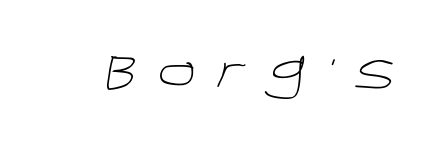
Loose tracking; the words dissolve into strings of separated letters. Observe the absence of serifs on each vertical stroke in this sample. Descenders are the only things crossing below the line. Varying glyph widths throughout — classic text-font behaviour. Think standard paragraph weight, or any step lighter than that.
